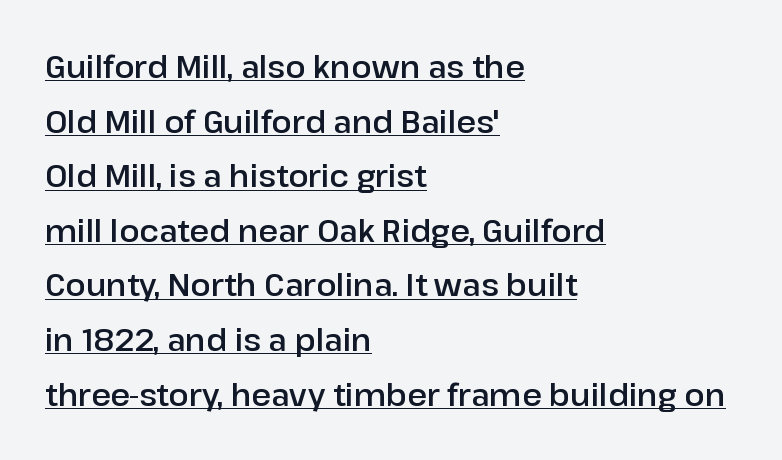
The image shows 30 px sans-serif type, upright; set left-aligned, line spacing 1.82x, normal letter spacing, underlined; low stroke contrast and a medium x-height.
